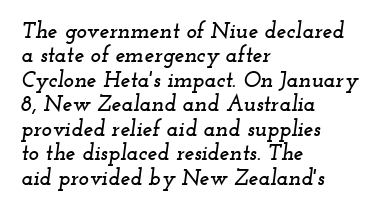
The paragraph shown leans on its left margin. Unmarked baselines from the first word to the last. When letters slant like this, we call the style italic. Closely set lines give the paragraph a compact silhouette. Tracking value appears to be zero — textbook default spacing.
